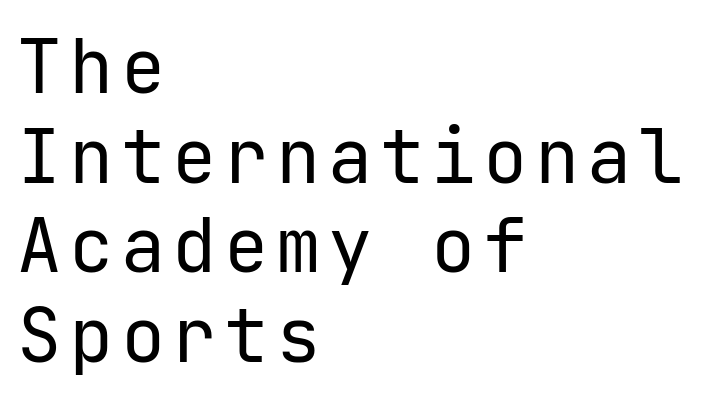
No word sits above an underline. Type style note: lacks serifs. Counters stay open thanks to moderate or lighter strokes. Horizontal alignment here is leftward, the default for most running prose. This sample uses an upright cut, with every glyph sitting square on the baseline.
